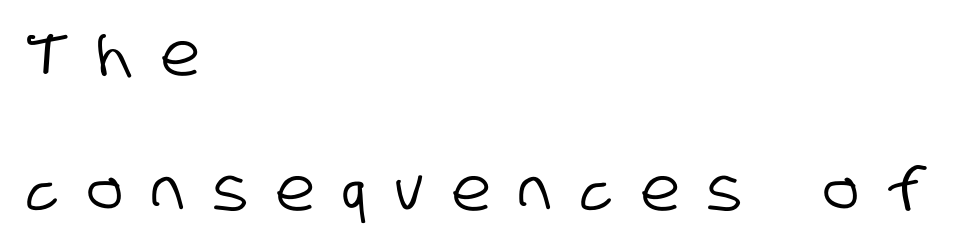
Q: Is the typeface a serif or a sans-serif typeface? A: Sans-serif.
Q: Is the text underlined? A: No.
Q: How is the paragraph aligned? A: Left-aligned.
Q: Is the spacing between letters normal or unusually wide? A: Unusually wide.
Q: Is the spacing between lines tight, normal or loose? A: Loose.
Q: Width (condensed, normal, or wide)? A: Condensed.
Q: Stroke contrast? A: Low.
Q: x-height? A: Large.
Q: Monospaced? A: No.
